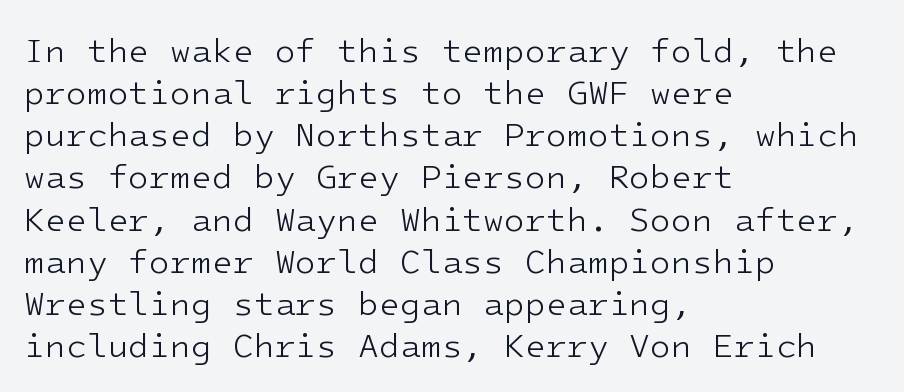
The image shows 34 px light sans-serif type, upright, monospaced; set left-aligned, line spacing 1.24x, normal letter spacing, not underlined; low stroke contrast and a medium x-height.
